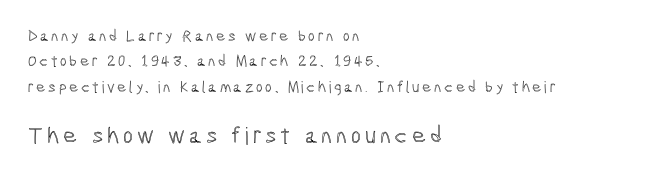
Q: Is the text italic (slanted)? A: No, it is upright.
Q: Is the text underlined? A: No.
Q: How is the paragraph aligned? A: Left-aligned.
Q: Is the spacing between lines tight, normal or loose? A: Normal.
Q: Which block of text is set in a larger size, the first (top) or the second (bottom)? A: The second (bottom) one.
